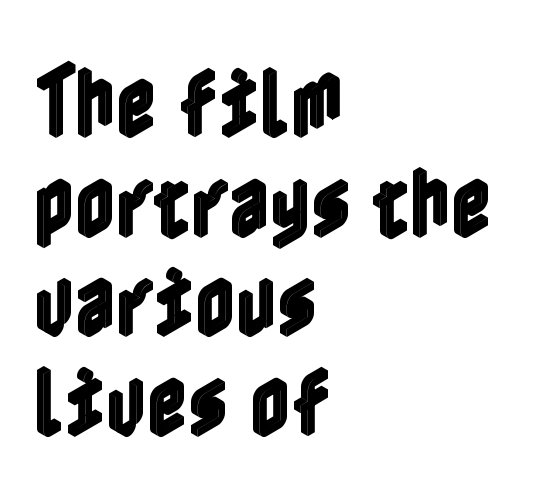
{"italic": "no", "width": "condensed", "x_height": "medium", "underline": "no", "align": "left", "line_spacing": "normal", "line_spacing_ratio": 1.26, "letter_spacing": "normal", "letter_spacing_em": 0.0, "glyph_px": 79}
